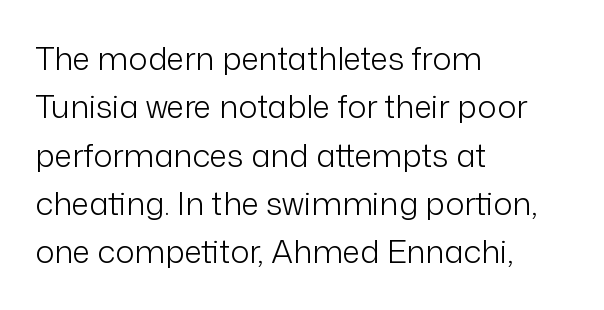
The image shows 32 px light sans-serif type, upright; set left-aligned, normal line spacing (1.51x), normal letter spacing, not underlined; low stroke contrast and a medium x-height.
